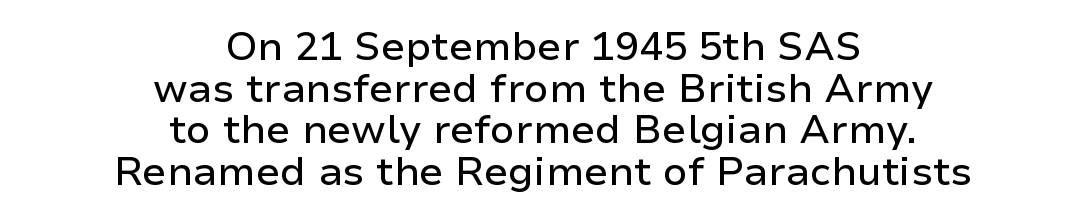
{"serif": "no", "italic": "no", "width": "normal", "stroke_contrast": "low", "x_height": "medium", "monospaced": "no", "underline": "no", "align": "center", "line_spacing": "tight", "line_spacing_ratio": 1.04, "letter_spacing": "normal", "letter_spacing_em": 0.0, "glyph_px": 40}
